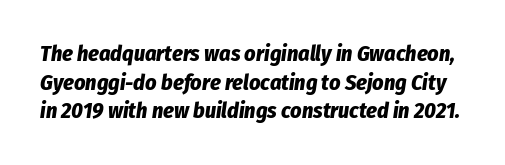
{"italic": "yes", "lean": "right", "slant_degrees": 8, "bold": "yes", "underline": "no", "line_spacing": "normal", "line_spacing_ratio": 1.3, "letter_spacing": "normal", "letter_spacing_em": 0.0, "glyph_px": 22}
